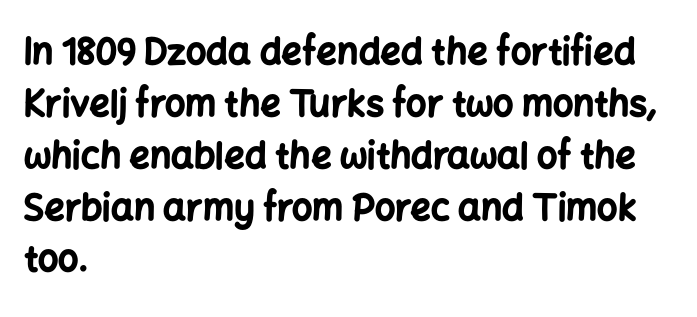
Q: Is the text bold? A: Yes.
Q: Is the text italic (slanted)? A: No, it is upright.
Q: Is the typeface a serif or a sans-serif typeface? A: Sans-serif.
Q: Is the text underlined? A: No.
Q: How is the paragraph aligned? A: Left-aligned.
Q: Is the spacing between letters normal or unusually wide? A: Normal.
Q: Is the spacing between lines tight, normal or loose? A: Normal.
Q: Width (condensed, normal, or wide)? A: Normal.
Q: Stroke contrast? A: Low.
Q: x-height? A: Medium.
Q: Monospaced? A: No.
